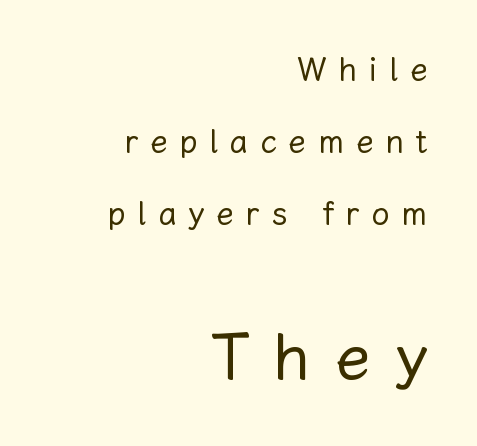
Loosely led — the rows are spread out. The font's upright variant was chosen for this text. Caption: expanded tracking, letters set apart. Descenders hang freely into open space. Heaviness? Minimal to ordinary, like unemphasized prose.
